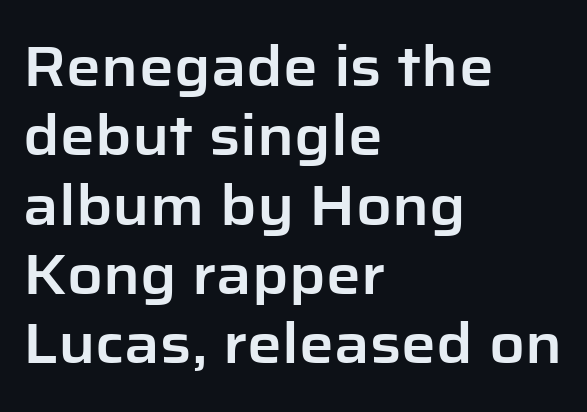
The designer left line spacing at the default. Check the space under the baseline: it is left empty. The face used here is a sans, in the tradition of grotesques and geometrics. The passage shown is typed in a proportional face where columns would drift. The horizontal fit of the characters is conventional and even. A typesetter would mark this as roman, not italic.
